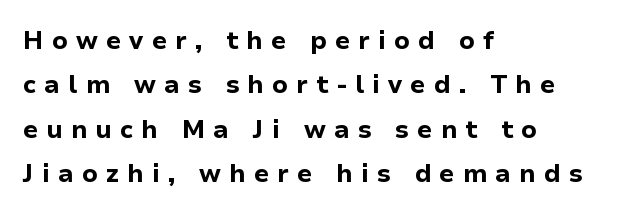
{"italic": "no", "bold": "yes", "underline": "no", "align": "left", "line_spacing_ratio": 1.78, "letter_spacing": "wide", "letter_spacing_em": 0.33, "glyph_px": 25}
